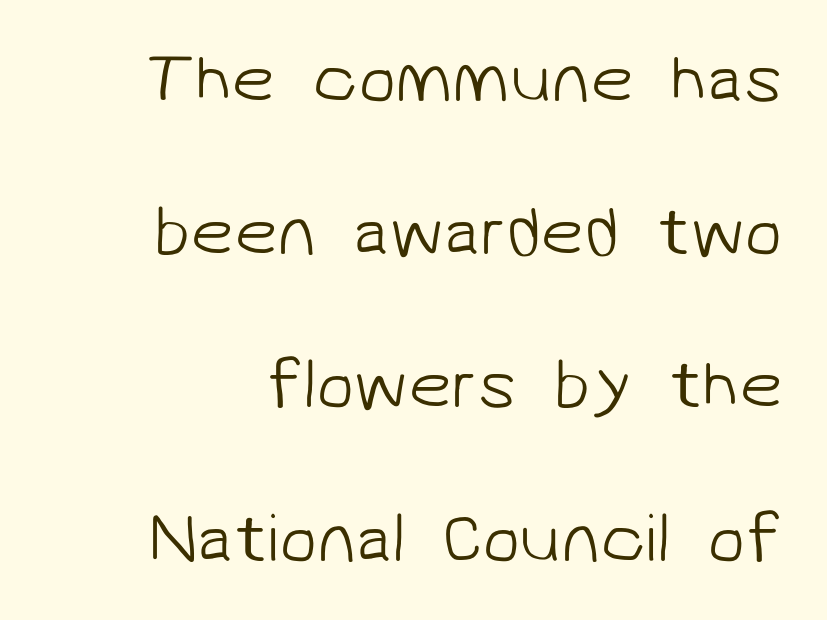
The image shows 69 px light sans-serif type; set loose line spacing (2.22x), normal letter spacing, not underlined; low stroke contrast and a medium x-height.
